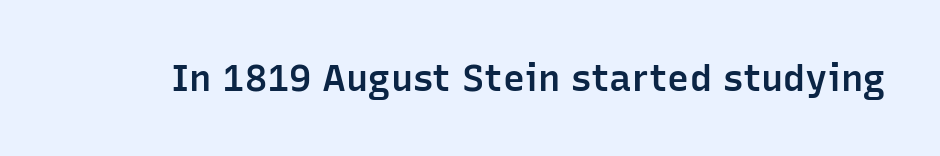
The image shows 37 px semibold sans-serif type, upright; set normal letter spacing, not underlined; low stroke contrast and a medium x-height.
